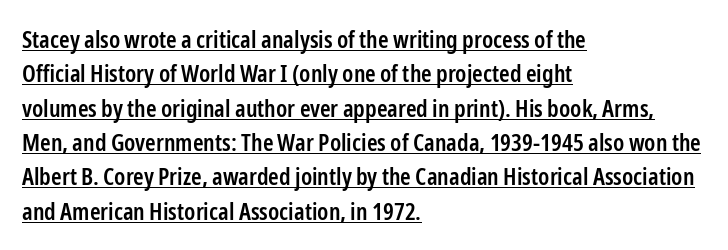
{"italic": "no", "bold": "semi", "underline": "yes", "align": "left", "line_spacing": "normal", "line_spacing_ratio": 1.43, "letter_spacing": "normal", "letter_spacing_em": 0.0, "glyph_px": 24}
